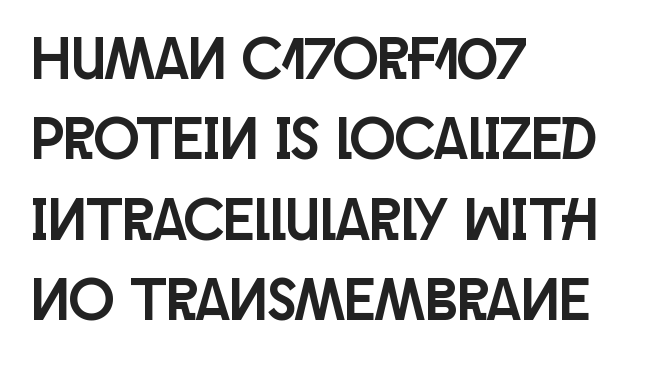
The image shows 60 px condensed sans-serif type, upright; set left-aligned, normal line spacing (1.34x), normal letter spacing, not underlined; low stroke contrast and a large x-height.
